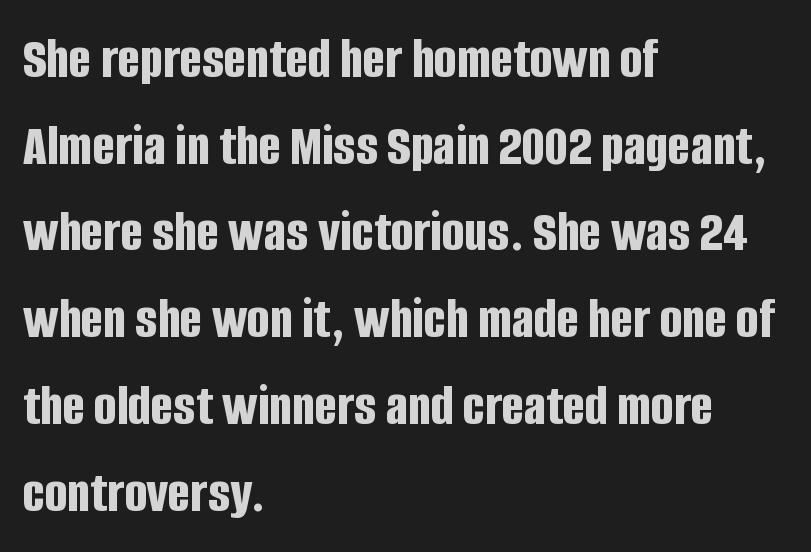
The rendering keeps characters at their native spacing. Horizontally, the lines are justified to the leading edge only. Normally led — the rows are evenly, conventionally spaced. Every letter is thick-stroked: bold, no question.
